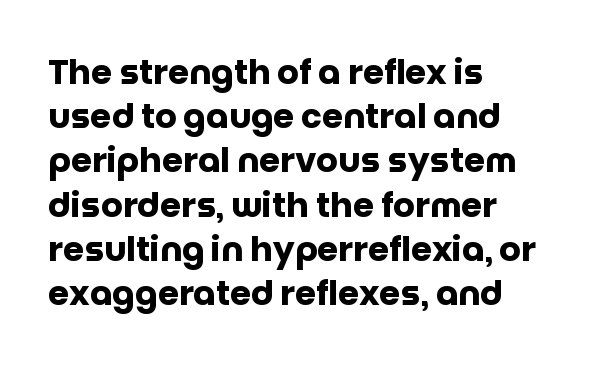
{"serif": "no", "italic": "no", "bold": "yes", "weight": "heavy", "width": "normal", "stroke_contrast": "low", "x_height": "large", "monospaced": "no", "underline": "no", "align": "left", "line_spacing": "normal", "line_spacing_ratio": 1.3, "letter_spacing": "normal", "letter_spacing_em": 0.0, "glyph_px": 34}
